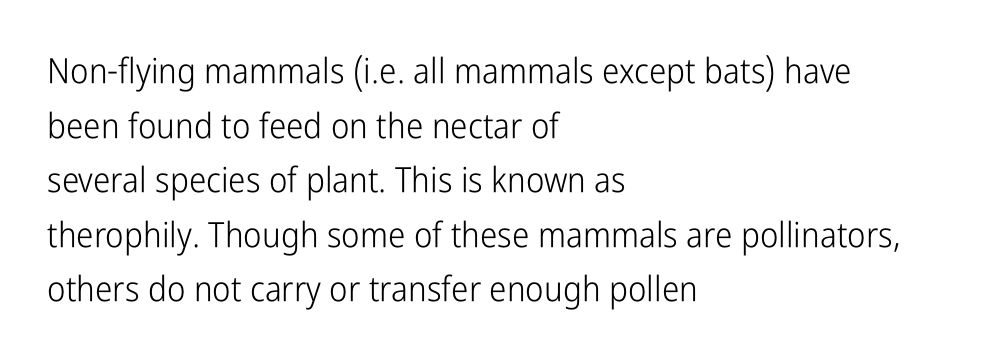
The string is rendered with underlining switched off. The lines are quadded left. The rendering keeps characters at their native spacing. Every stem runs plumb, perpendicular to the baseline. Stem width sits at or under what a default text font uses.
